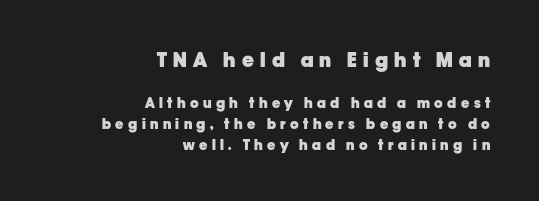
{"italic": "no", "bold": "yes", "underline": "no", "align": "right", "line_spacing": "normal", "line_spacing_ratio": 1.5, "letter_spacing": "wide", "letter_spacing_em": 0.31, "larger_block": "first", "size_ratio": 1.43, "glyph_px": 20}
